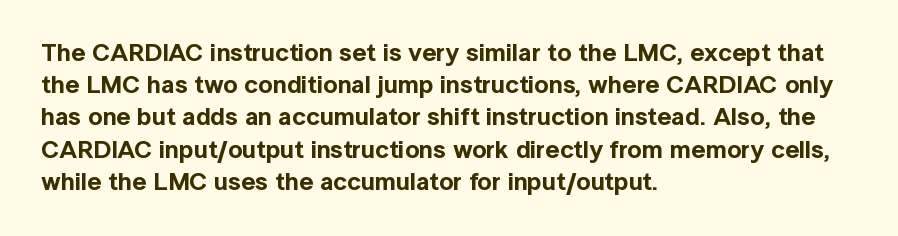
{"italic": "no", "underline": "no", "align": "left", "line_spacing": "normal", "line_spacing_ratio": 1.29, "letter_spacing": "normal", "letter_spacing_em": 0.0, "glyph_px": 25}
